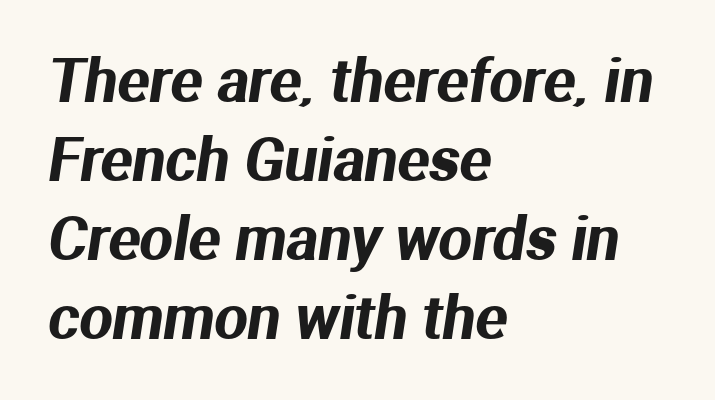
Does extra space separate the letters? No, they use regular spacing. The passage shown is typed in a proportional face where columns would drift. Regular leading. The gap between lines stays unmarked.
